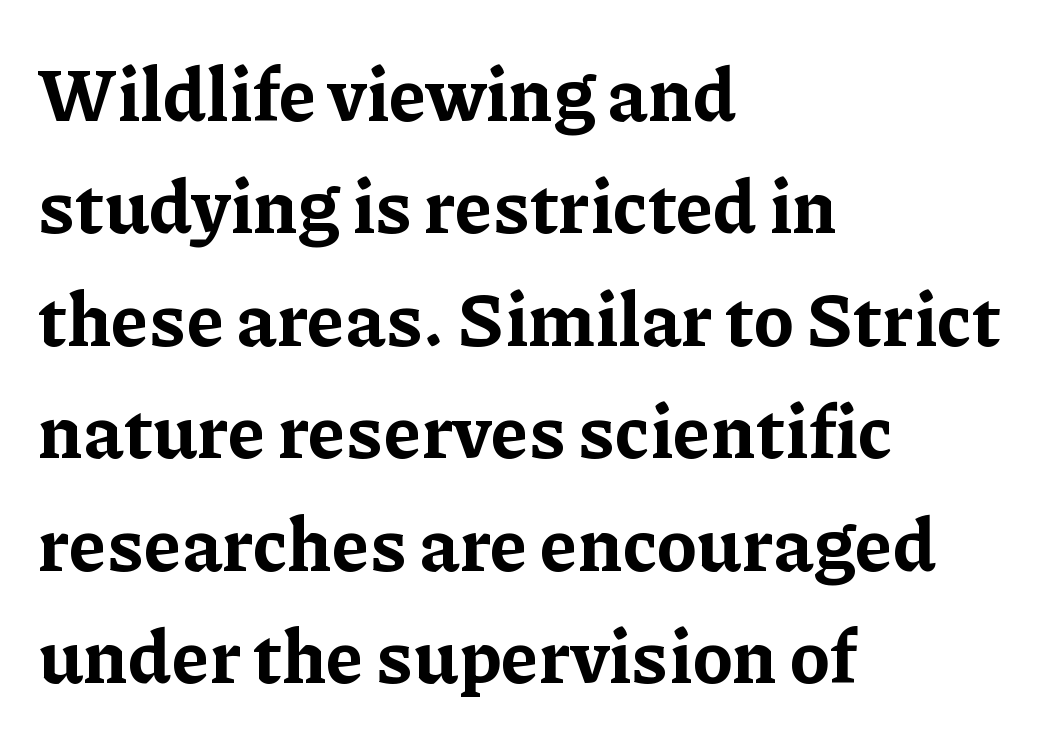
The image shows 74 px bold serif type, upright; set left-aligned, normal line spacing (1.52x), normal letter spacing, not underlined; low stroke contrast and a medium x-height.
